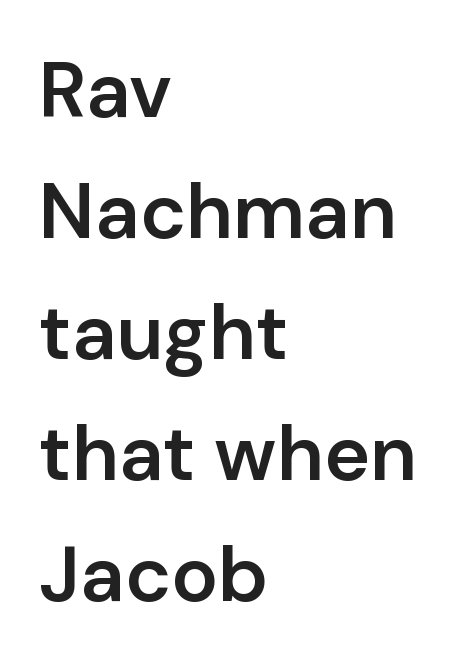
{"serif": "no", "italic": "no", "bold": "semi", "weight": "semibold", "width": "normal", "stroke_contrast": "low", "x_height": "medium", "monospaced": "no", "underline": "no", "align": "left", "line_spacing": "normal", "line_spacing_ratio": 1.55, "letter_spacing": "normal", "letter_spacing_em": 0.0, "glyph_px": 78}
